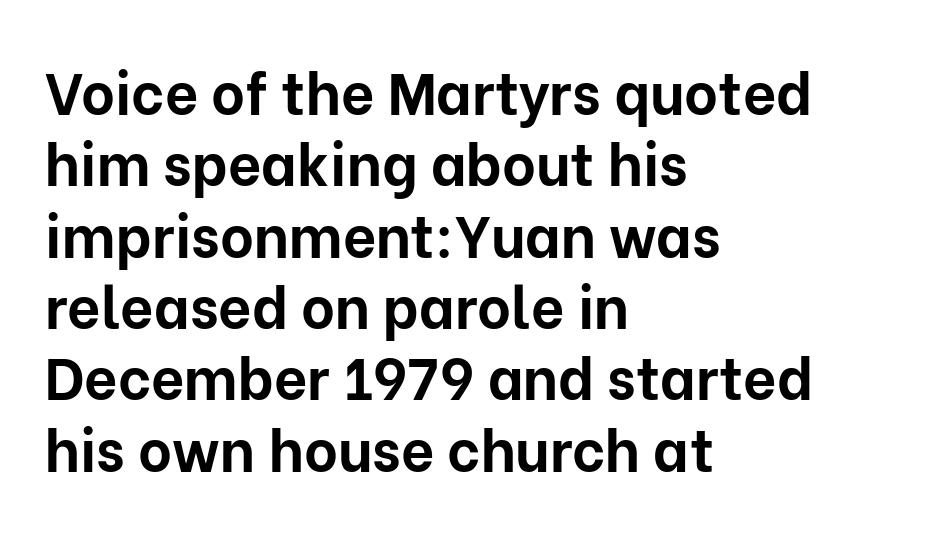
Q: Is the text bold? A: Yes.
Q: Is the text italic (slanted)? A: No, it is upright.
Q: Is the typeface a serif or a sans-serif typeface? A: Sans-serif.
Q: Is the text underlined? A: No.
Q: How is the paragraph aligned? A: Left-aligned.
Q: Is the spacing between letters normal or unusually wide? A: Normal.
Q: Width (condensed, normal, or wide)? A: Normal.
Q: Stroke contrast? A: Low.
Q: x-height? A: Medium.
Q: Monospaced? A: No.
